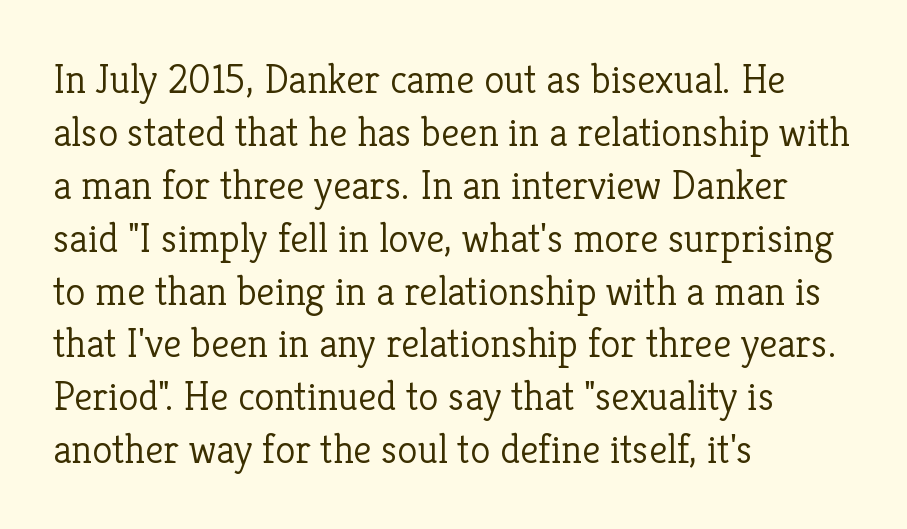
{"serif": "yes", "italic": "no", "bold": "no", "weight": "light", "width": "normal", "stroke_contrast": "low", "x_height": "medium", "monospaced": "no", "underline": "no", "align": "left", "line_spacing": "normal", "line_spacing_ratio": 1.29, "letter_spacing": "normal", "letter_spacing_em": 0.0, "glyph_px": 41}
